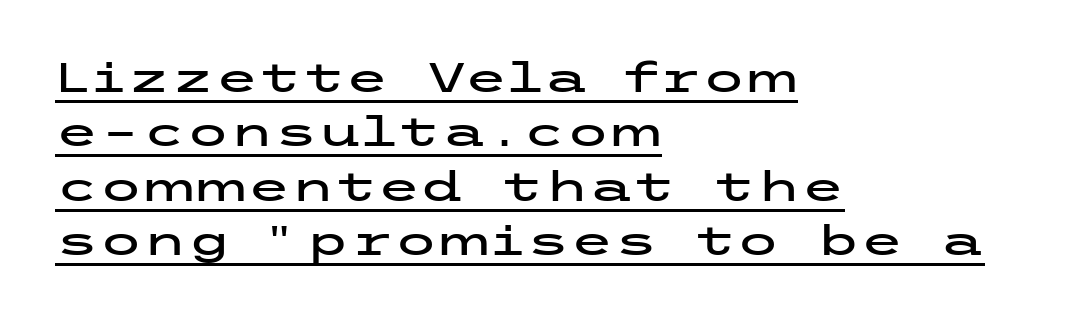
Q: Is the text italic (slanted)? A: No, it is upright.
Q: Is the typeface a serif or a sans-serif typeface? A: Sans-serif.
Q: Is the text underlined? A: Yes.
Q: How is the paragraph aligned? A: Left-aligned.
Q: Is the spacing between letters normal or unusually wide? A: Normal.
Q: Is the spacing between lines tight, normal or loose? A: Normal.
Q: Width (condensed, normal, or wide)? A: Wide.
Q: Stroke contrast? A: Low.
Q: x-height? A: Medium.
